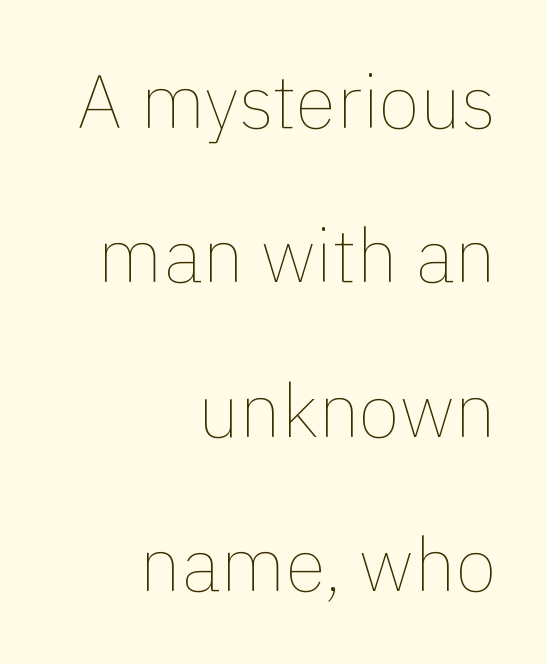
The image shows 75 px thin type, upright; set right-aligned, loose line spacing (2.06x), normal letter spacing, not underlined; a medium x-height.
